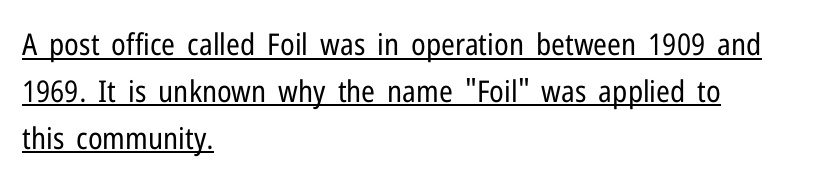
Q: Is the text bold? A: No.
Q: Is the text italic (slanted)? A: No, it is upright.
Q: Is the typeface a serif or a sans-serif typeface? A: Sans-serif.
Q: Is the text underlined? A: Yes.
Q: How is the paragraph aligned? A: Left-aligned.
Q: Is the spacing between letters normal or unusually wide? A: Normal.
Q: Is the spacing between lines tight, normal or loose? A: Normal.
Q: Width (condensed, normal, or wide)? A: Condensed.
Q: Stroke contrast? A: Low.
Q: x-height? A: Medium.
Q: Monospaced? A: No.
